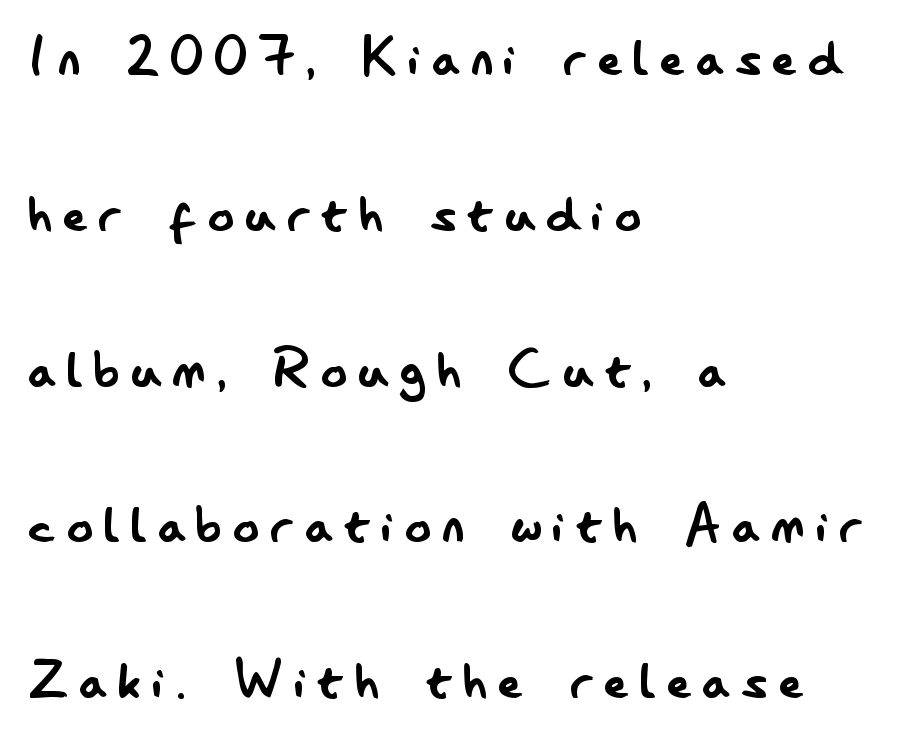
This sample is left-justified, so line endings fall wherever the words run out. Clear beneath every line of the passage. No letter is thick-stroked: the sample isn't bold. What kind of face is this? One without serifs — a sans.
